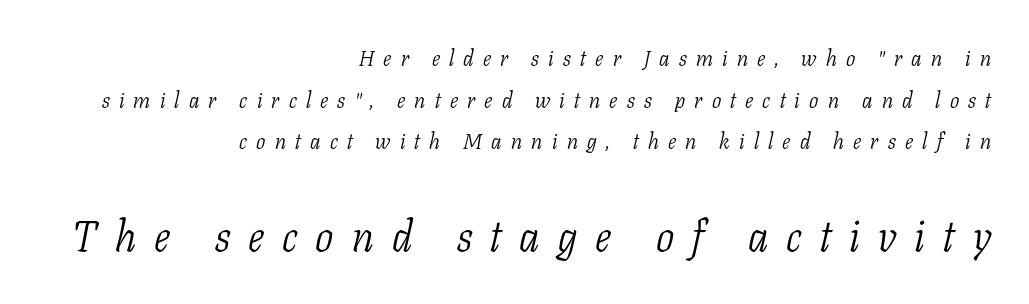
{"serif": "yes", "italic": "yes", "lean": "right", "slant_degrees": 11, "bold": "no", "weight": "light", "width": "condensed", "stroke_contrast": "low", "x_height": "medium", "monospaced": "no", "underline": "no", "align": "right", "line_spacing_ratio": 1.89, "letter_spacing": "wide", "letter_spacing_em": 0.42, "larger_block": "second", "size_ratio": 1.95, "glyph_px": 43}
